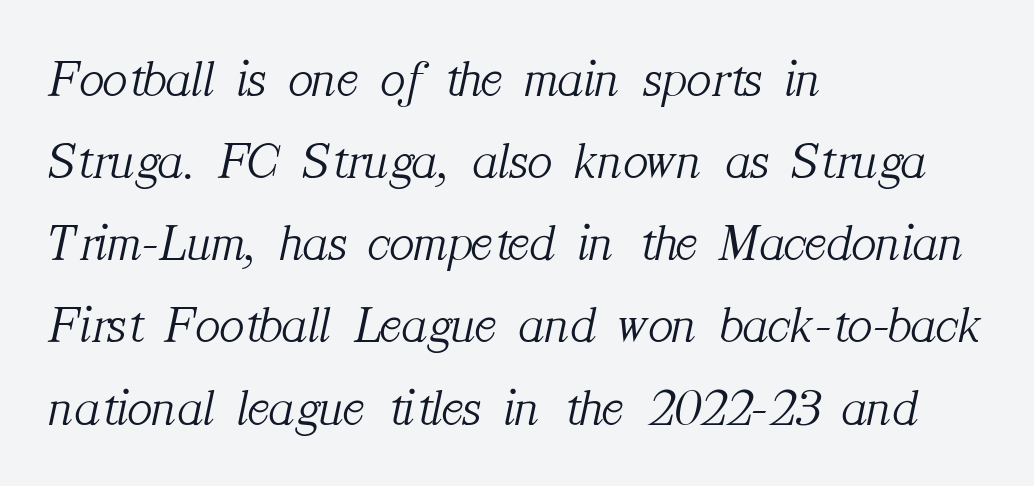
{"serif": "yes", "italic": "yes", "lean": "right", "slant_degrees": 12, "bold": "no", "weight": "light", "width": "normal", "stroke_contrast": "medium", "x_height": "medium", "monospaced": "no", "underline": "no", "align": "left", "line_spacing": "normal", "line_spacing_ratio": 1.58, "letter_spacing": "normal", "letter_spacing_em": 0.0, "glyph_px": 52}
